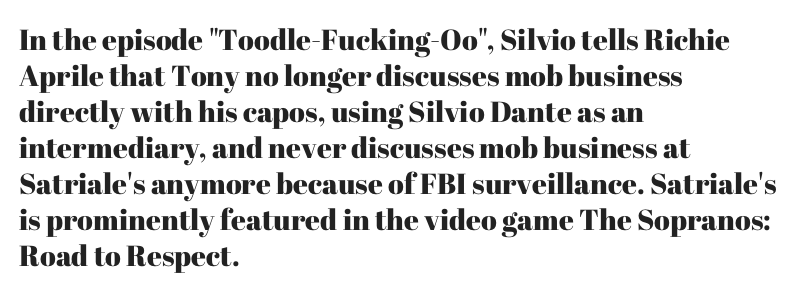
Q: Is the text italic (slanted)? A: No, it is upright.
Q: Is the typeface a serif or a sans-serif typeface? A: Serif.
Q: Is the text underlined? A: No.
Q: How is the paragraph aligned? A: Left-aligned.
Q: Is the spacing between letters normal or unusually wide? A: Normal.
Q: Width (condensed, normal, or wide)? A: Normal.
Q: Stroke contrast? A: High.
Q: x-height? A: Medium.
Q: Monospaced? A: No.
